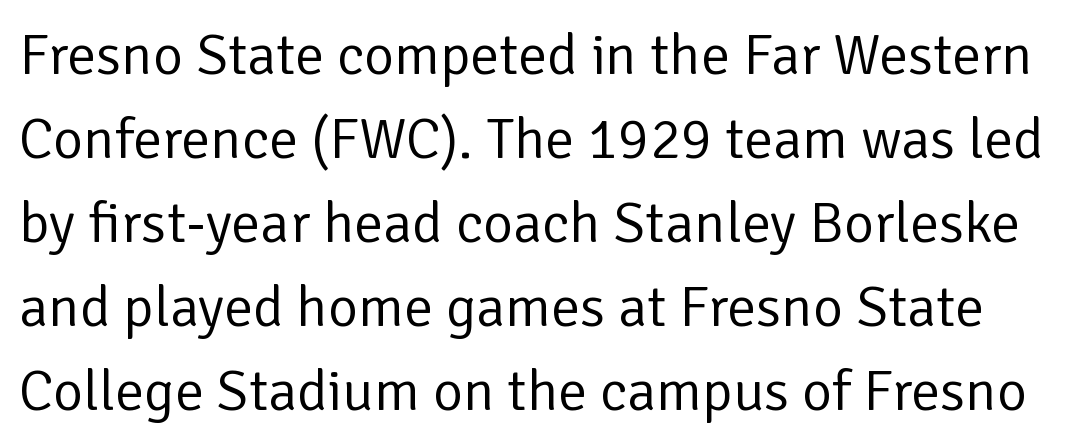
Q: Is the text bold? A: No.
Q: Is the text italic (slanted)? A: No, it is upright.
Q: Is the typeface a serif or a sans-serif typeface? A: Sans-serif.
Q: Is the text underlined? A: No.
Q: Is the spacing between letters normal or unusually wide? A: Normal.
Q: Is the spacing between lines tight, normal or loose? A: Normal.
Q: Width (condensed, normal, or wide)? A: Normal.
Q: Stroke contrast? A: Low.
Q: x-height? A: Medium.
Q: Monospaced? A: No.
